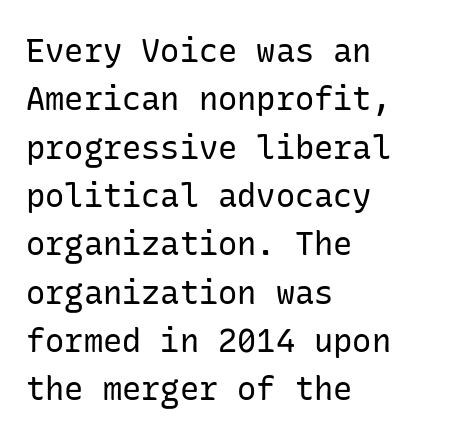
How would I describe the line gaps? Plain and ordinary. Short note: letters normally spaced. Compared with a centered layout, this one pins lines to the left instead. What kind of face is this? One without serifs — a sans. Stems and bowls with no extra thickness — not bold. When letters stand straight like this, we call the style roman or upright.
